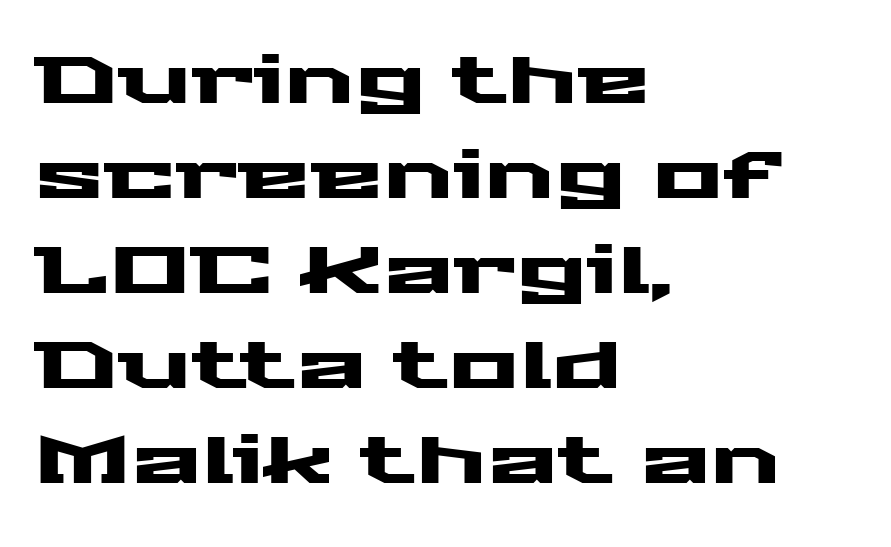
The image shows 66 px wide sans-serif type, upright; set left-aligned, normal line spacing (1.44x), normal letter spacing, not underlined; medium stroke contrast and a medium x-height.
